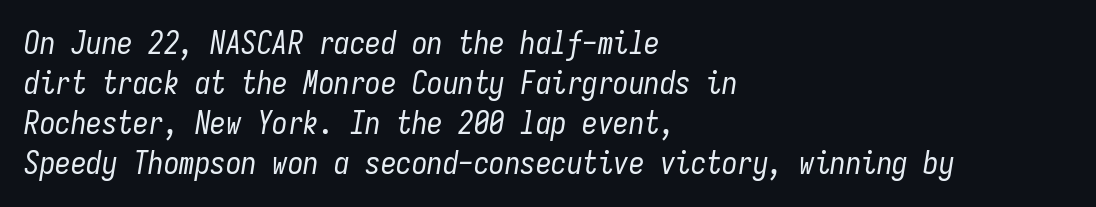
Is the type heavy? It reads as light-to-regular instead. The letters are slanted; this is an italic face. Short and long lines alike share a common starting point at left. The rendering uses typewriter-style spacing with identical character cells. Default kerning and tracking; the words read as compact shapes.
